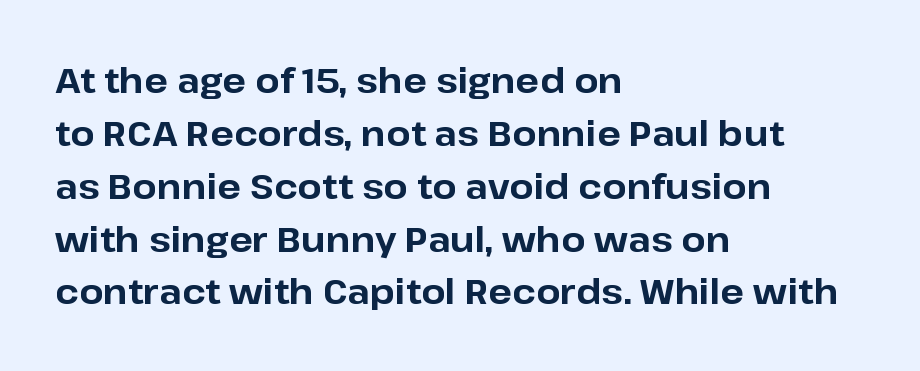
The image shows 35 px bold sans-serif type, upright; set left-aligned, normal line spacing (1.51x), normal letter spacing, not underlined; low stroke contrast and a medium x-height.
